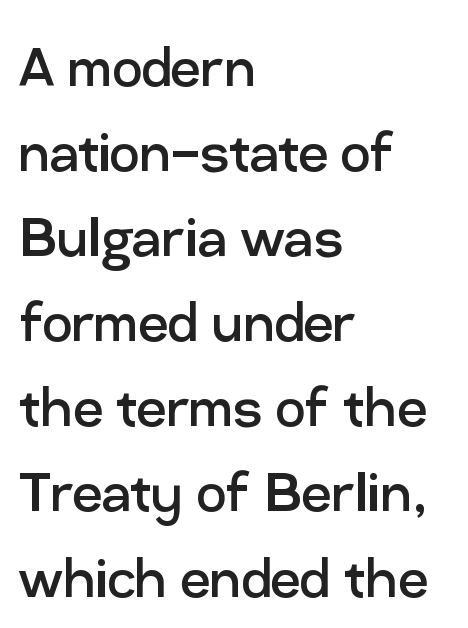
The image shows 67 px regular-weight sans-serif type, upright; set left-aligned, normal line spacing (1.27x), normal letter spacing, not underlined; low stroke contrast and a medium x-height.
